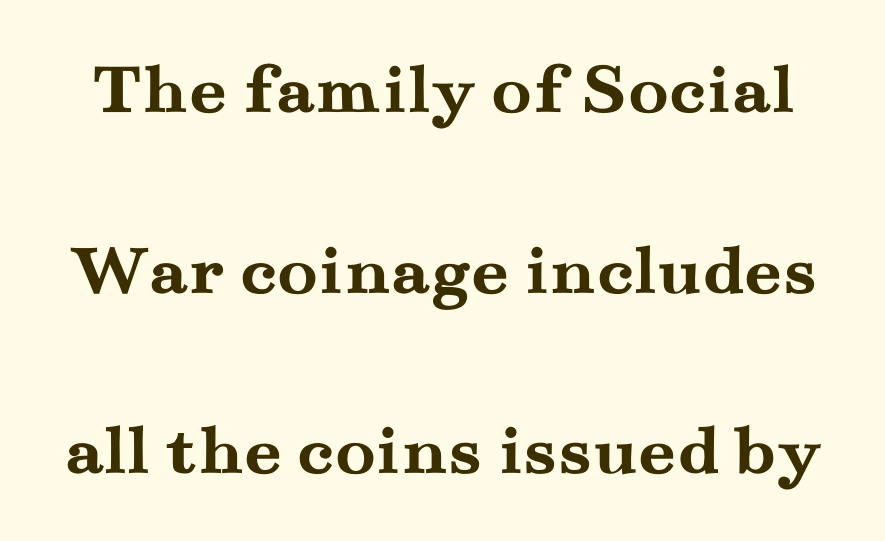
A clean baseline with only descenders dipping below it. The passage shown is typed in a proportional face where columns would drift. Ordinary non-slanted type is in use. Letter spacing: default. Heavy, bold letterforms.
